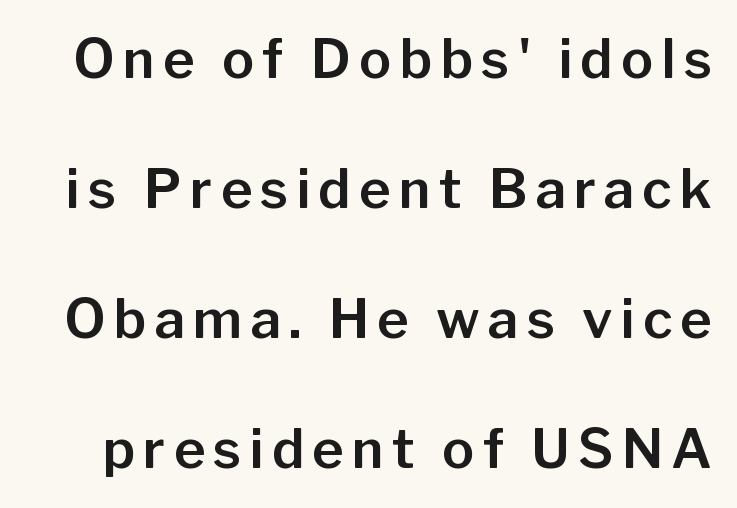
Look at the bottom of the vertical strokes: they stop flat, with no serifs. Style check: upright. Rule under the text: the space is simply empty. Leading is clearly above the norm, producing a sparse column. Proportional: the letters do not fall into vertical columns.
